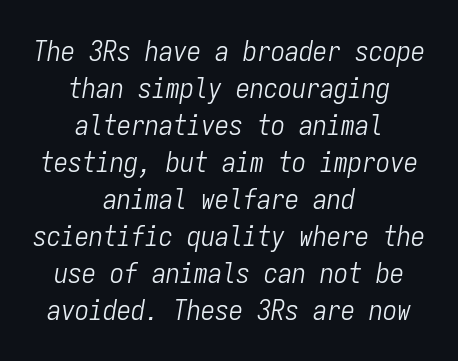
The image shows 28 px light, condensed type, italic (leaning right), monospaced; set centered, normal line spacing (1.32x), normal letter spacing, not underlined; low stroke contrast and a medium x-height.
